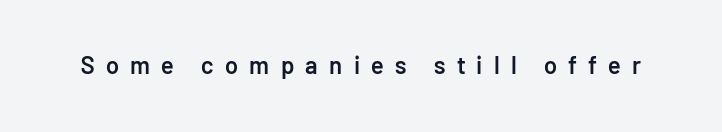
{"italic": "no", "bold": "semi", "underline": "no", "letter_spacing": "wide", "letter_spacing_em": 0.47, "glyph_px": 24}
